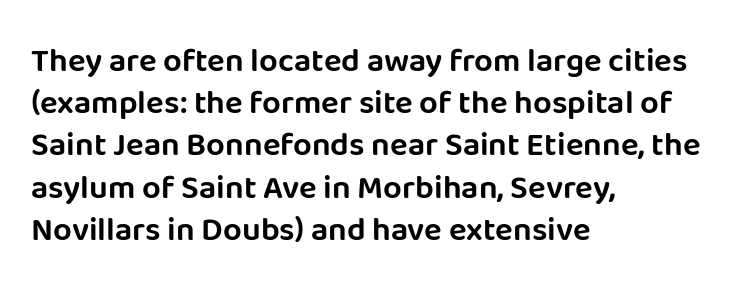
Q: Is the text italic (slanted)? A: No, it is upright.
Q: Is the typeface a serif or a sans-serif typeface? A: Sans-serif.
Q: Is the text underlined? A: No.
Q: How is the paragraph aligned? A: Left-aligned.
Q: Is the spacing between letters normal or unusually wide? A: Normal.
Q: Is the spacing between lines tight, normal or loose? A: Normal.
Q: Width (condensed, normal, or wide)? A: Normal.
Q: Stroke contrast? A: Low.
Q: x-height? A: Large.
Q: Monospaced? A: No.
